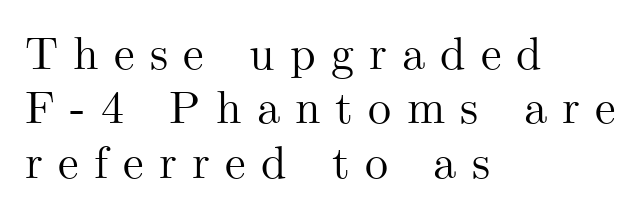
Q: Is the text italic (slanted)? A: No, it is upright.
Q: Is the typeface a serif or a sans-serif typeface? A: Serif.
Q: Is the text underlined? A: No.
Q: How is the paragraph aligned? A: Left-aligned.
Q: Is the spacing between letters normal or unusually wide? A: Unusually wide.
Q: Width (condensed, normal, or wide)? A: Normal.
Q: Stroke contrast? A: Medium.
Q: x-height? A: Small.
Q: Monospaced? A: No.
